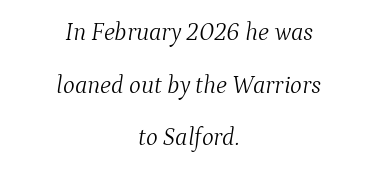
{"italic": "yes", "lean": "right", "slant_degrees": 9, "bold": "no", "underline": "no", "align": "center", "line_spacing": "loose", "line_spacing_ratio": 2.11, "letter_spacing": "normal", "letter_spacing_em": 0.0, "glyph_px": 25}
